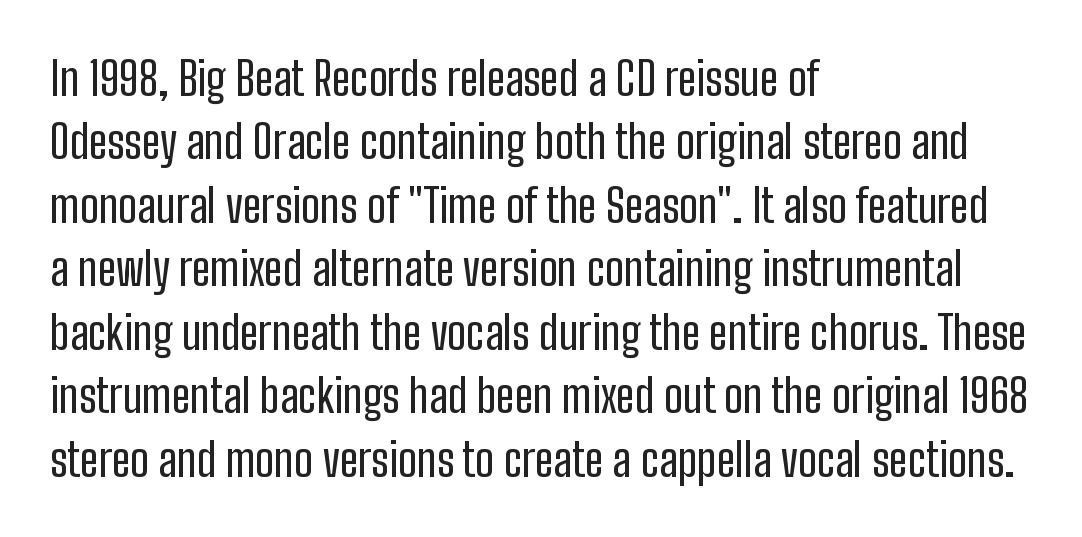
A classic flush-left, rag-right setting is used for this passage. Decoration check: the copy has no underline. Typographically, this falls in the sans-serif category. Here the designer chose a conventional face with non-uniform glyph widths. The vertical gap from one line to the next is medium. Does the lettering tilt? It doesn't — this is upright.
